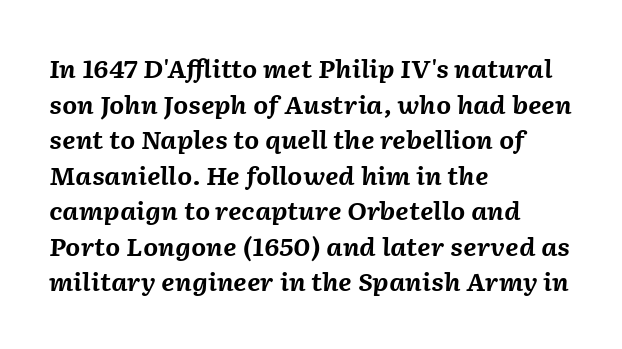
Q: Is the text bold? A: Yes.
Q: Is the text italic (slanted)? A: Yes, it leans right by about 2 degrees.
Q: Is the text underlined? A: No.
Q: How is the paragraph aligned? A: Left-aligned.
Q: Is the spacing between letters normal or unusually wide? A: Normal.
Q: Is the spacing between lines tight, normal or loose? A: Normal.
